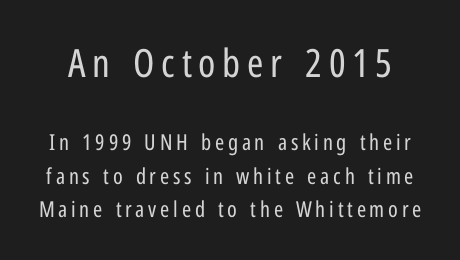
{"serif": "no", "italic": "no", "bold": "no", "weight": "regular", "width": "condensed", "stroke_contrast": "low", "x_height": "medium", "monospaced": "no", "underline": "no", "line_spacing": "normal", "line_spacing_ratio": 1.53, "larger_block": "first", "size_ratio": 1.77, "glyph_px": 39}
